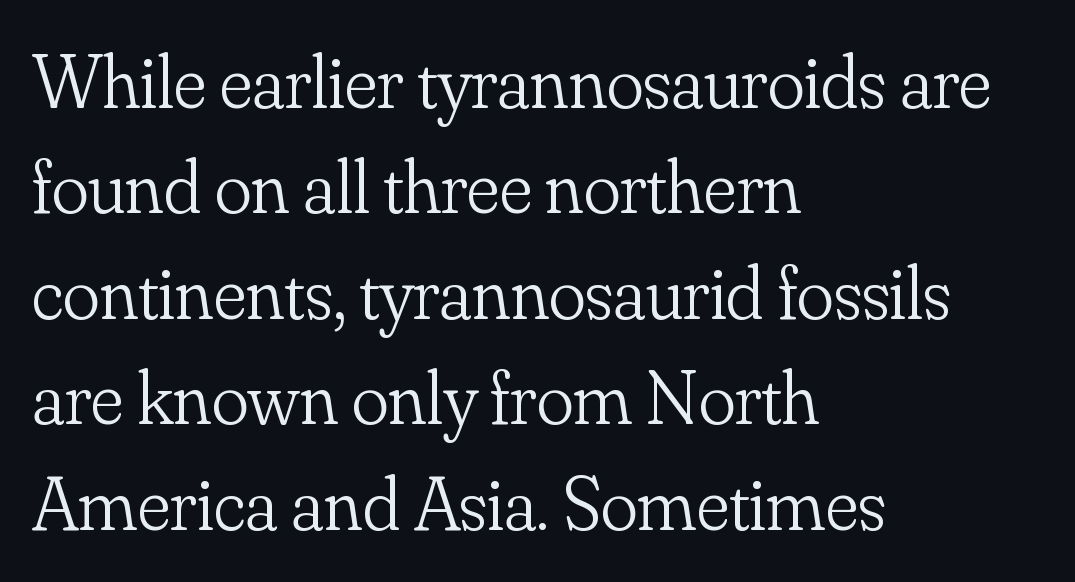
Think standard paragraph weight, or any step lighter than that. A typesetter would call this proportional, since set widths differ per character. The type sits square on the baseline with zero lean. The type family on display is of the serif kind. A typesetter would call this leading conventional body-copy spacing.
